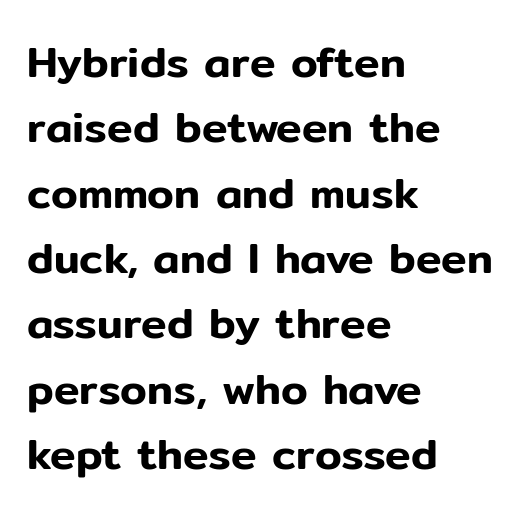
{"serif": "no", "italic": "no", "width": "normal", "stroke_contrast": "low", "x_height": "medium", "monospaced": "no", "underline": "no", "align": "left", "line_spacing": "normal", "line_spacing_ratio": 1.52, "letter_spacing": "normal", "letter_spacing_em": 0.0, "glyph_px": 43}
